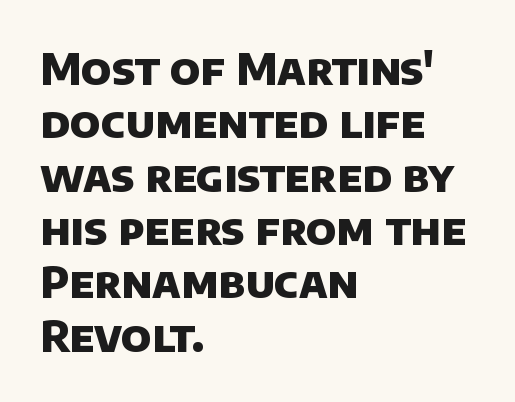
{"serif": "no", "bold": "yes", "weight": "heavy", "width": "normal", "stroke_contrast": "low", "x_height": "large", "monospaced": "no", "underline": "no", "align": "left", "line_spacing_ratio": 1.24, "letter_spacing": "normal", "letter_spacing_em": 0.0, "glyph_px": 43}
